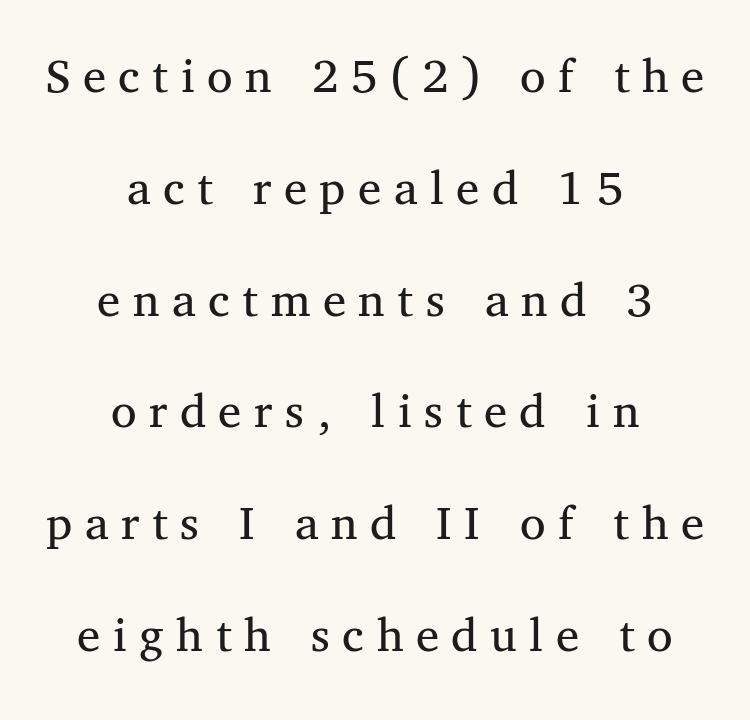
The image shows 52 px regular-weight serif type, upright; set centered, loose line spacing (2.15x), unusually wide letter spacing (+0.24 em), not underlined; medium stroke contrast and a medium x-height.
